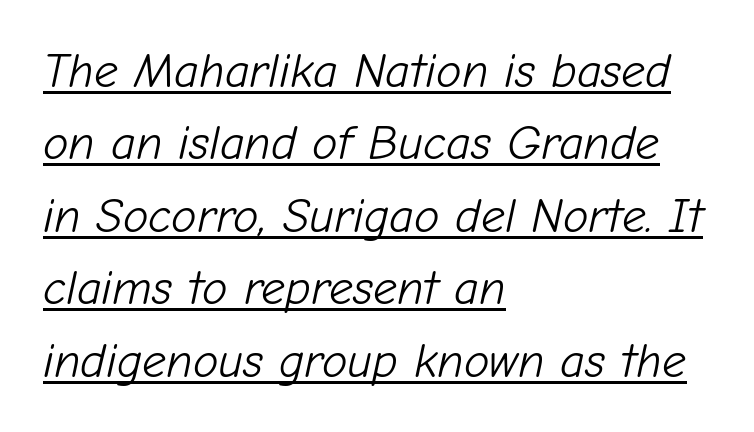
The image shows 48 px light type, italic (leaning right); set left-aligned, normal line spacing (1.51x), normal letter spacing, underlined; low stroke contrast and a medium x-height.
